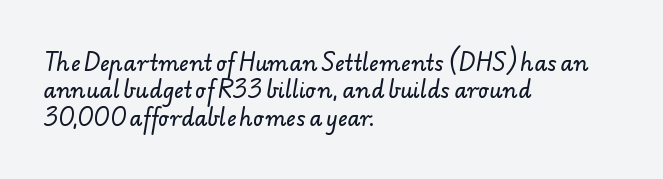
{"underline": "no", "align": "left", "line_spacing": "normal", "line_spacing_ratio": 1.3, "letter_spacing": "normal", "letter_spacing_em": 0.0, "glyph_px": 21}
